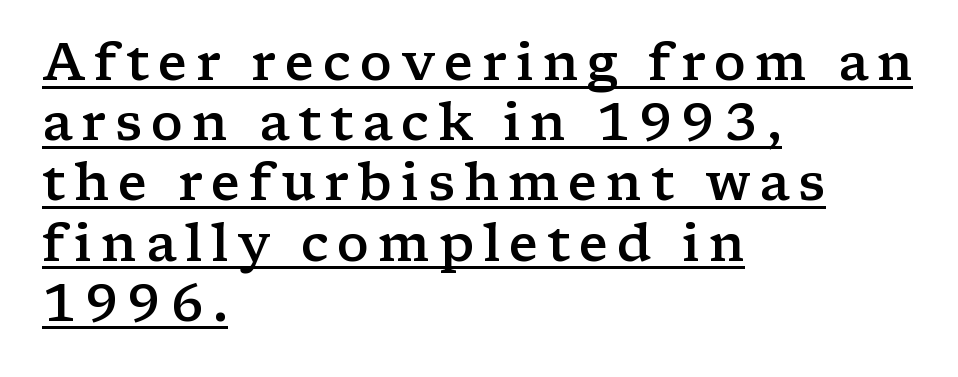
The image shows 51 px semibold, wide serif type, upright; set left-aligned, line spacing 1.18x, underlined; low stroke contrast and a medium x-height.
